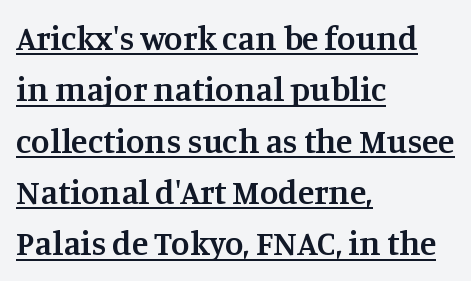
This is the regular roman posture of the typeface. Which margin do the lines hug? The left one — the right edge is uneven. Looks like regular typesetting: each glyph gets only the width it needs. The strokes are fattened partway — semibold, not bold.
